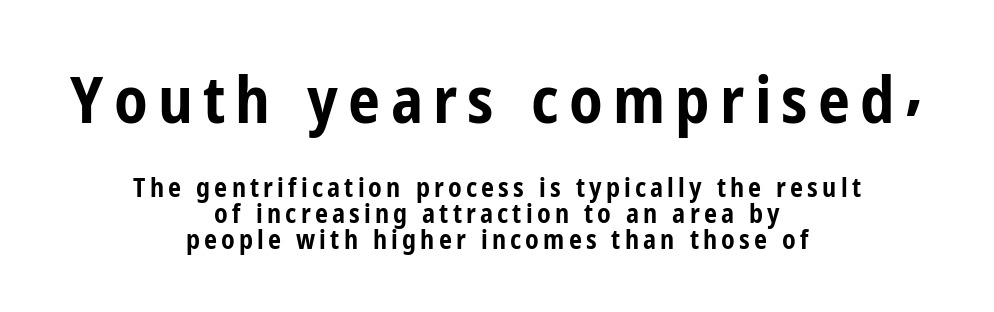
The image shows 64 px bold, condensed sans-serif type, upright; set centered, tight line spacing (1.0x), not underlined; the first (top) block is 2.46x larger; low stroke contrast and a medium x-height.
